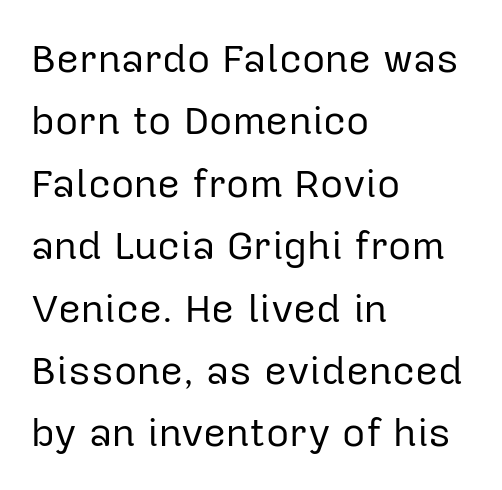
Q: Is the text bold? A: No.
Q: Is the text italic (slanted)? A: No, it is upright.
Q: Is the typeface a serif or a sans-serif typeface? A: Sans-serif.
Q: Is the text underlined? A: No.
Q: How is the paragraph aligned? A: Left-aligned.
Q: Is the spacing between letters normal or unusually wide? A: Normal.
Q: Is the spacing between lines tight, normal or loose? A: Normal.
Q: Width (condensed, normal, or wide)? A: Normal.
Q: Stroke contrast? A: Low.
Q: x-height? A: Medium.
Q: Monospaced? A: No.
